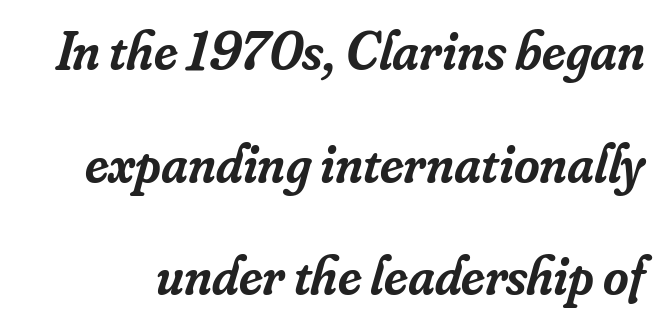
Q: Is the text bold? A: Semi-bold.
Q: Is the text italic (slanted)? A: Yes, it leans right by about 16 degrees.
Q: Is the typeface a serif or a sans-serif typeface? A: Serif.
Q: Is the text underlined? A: No.
Q: Is the spacing between letters normal or unusually wide? A: Normal.
Q: Is the spacing between lines tight, normal or loose? A: Loose.
Q: Width (condensed, normal, or wide)? A: Normal.
Q: Stroke contrast? A: Low.
Q: x-height? A: Small.
Q: Monospaced? A: No.
